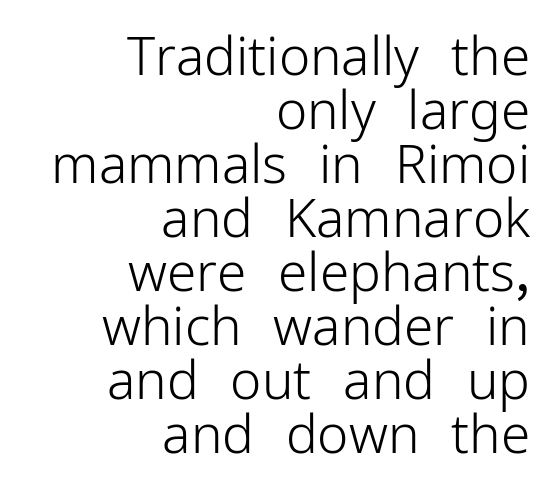
{"serif": "no", "italic": "no", "bold": "no", "weight": "light", "width": "normal", "stroke_contrast": "low", "x_height": "medium", "monospaced": "no", "underline": "no", "align": "right", "line_spacing": "tight", "line_spacing_ratio": 1.02, "letter_spacing": "normal", "letter_spacing_em": 0.0, "glyph_px": 53}
